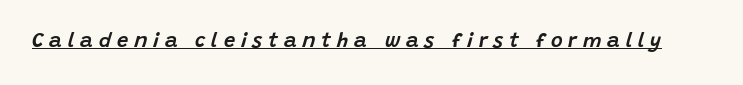
Q: Is the text italic (slanted)? A: Yes, it leans right by about 15 degrees.
Q: Is the text underlined? A: Yes.
Q: Is the spacing between letters normal or unusually wide? A: Unusually wide.
